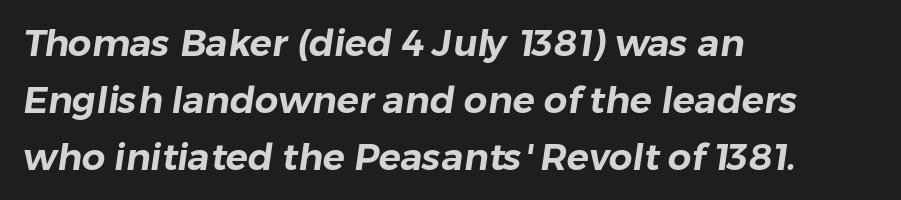
You could call the tracking neutral — neither tight nor loose. The face used here is a sans, in the tradition of grotesques and geometrics. Think of a printed novel: that variable character pitch is what you see here. Evenly set lines give the paragraph a standard silhouette. Words float on clear page, feet unadorned. Short and long lines alike share a common starting point at left.
